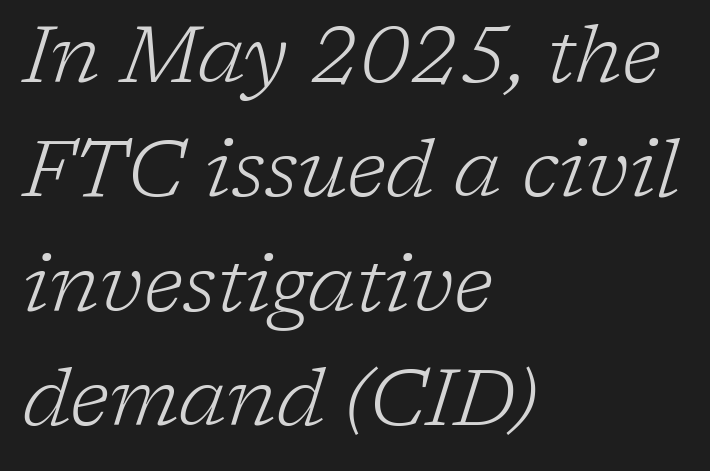
{"serif": "yes", "italic": "yes", "lean": "right", "slant_degrees": 17, "bold": "no", "weight": "light", "width": "normal", "stroke_contrast": "low", "x_height": "medium", "monospaced": "no", "underline": "no", "align": "left", "line_spacing": "normal", "line_spacing_ratio": 1.43, "letter_spacing": "normal", "letter_spacing_em": 0.0, "glyph_px": 80}
